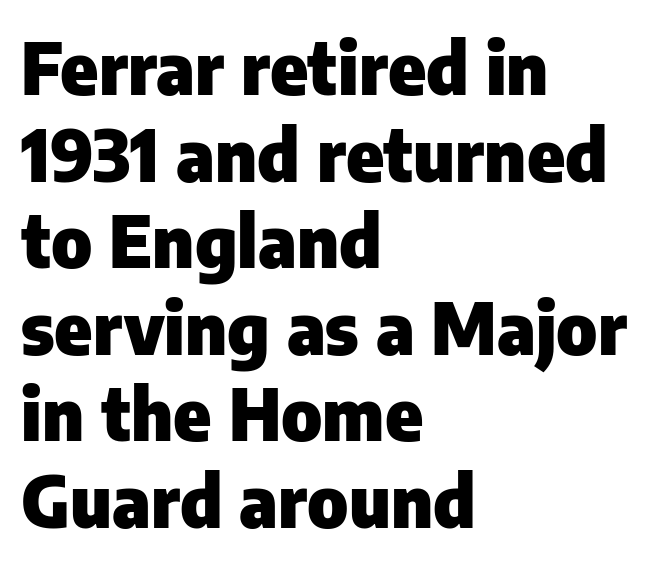
{"serif": "no", "italic": "no", "bold": "yes", "weight": "heavy", "width": "normal", "stroke_contrast": "low", "x_height": "medium", "monospaced": "no", "underline": "no", "align": "left", "line_spacing_ratio": 1.22, "letter_spacing": "normal", "letter_spacing_em": 0.0, "glyph_px": 71}
